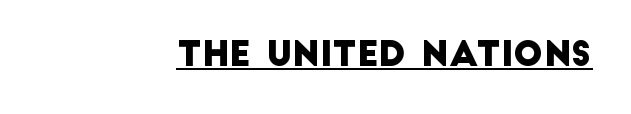
Q: Is the typeface a serif or a sans-serif typeface? A: Sans-serif.
Q: Is the text underlined? A: Yes.
Q: Is the spacing between letters normal or unusually wide? A: Normal.
Q: Width (condensed, normal, or wide)? A: Normal.
Q: Stroke contrast? A: Low.
Q: x-height? A: Large.
Q: Monospaced? A: No.
